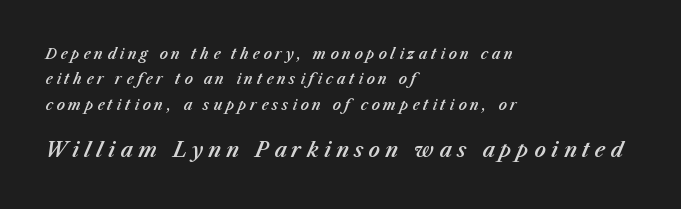
The gap between lines stays unmarked. The second block has been scaled up relative to the first. Honestly, the letter spacing is so wide it's the main thing you notice. The face used here has a pronounced slope to its letters. A student would call this left alignment; a typographer would say flush left, rag right.
